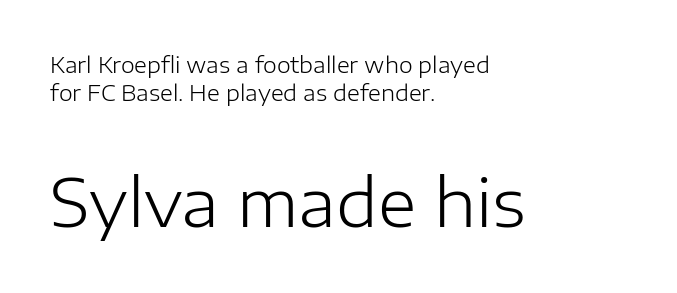
Q: Is the text bold? A: No.
Q: Is the text italic (slanted)? A: No, it is upright.
Q: Is the typeface a serif or a sans-serif typeface? A: Sans-serif.
Q: Is the text underlined? A: No.
Q: How is the paragraph aligned? A: Left-aligned.
Q: Is the spacing between letters normal or unusually wide? A: Normal.
Q: Is the spacing between lines tight, normal or loose? A: Normal.
Q: Which block of text is set in a larger size, the first (top) or the second (bottom)? A: The second (bottom) one.
Q: Width (condensed, normal, or wide)? A: Normal.
Q: Stroke contrast? A: Low.
Q: x-height? A: Medium.
Q: Monospaced? A: No.
